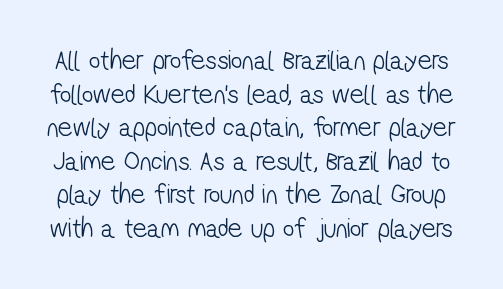
Letters rest on an invisible, unmarked baseline. Think of a printed novel: that variable character pitch is what you see here. Characters follow at the spacing the type designer built in. The face used here is a sans, in the tradition of grotesques and geometrics. Weight class: somewhere from thin through regular.
